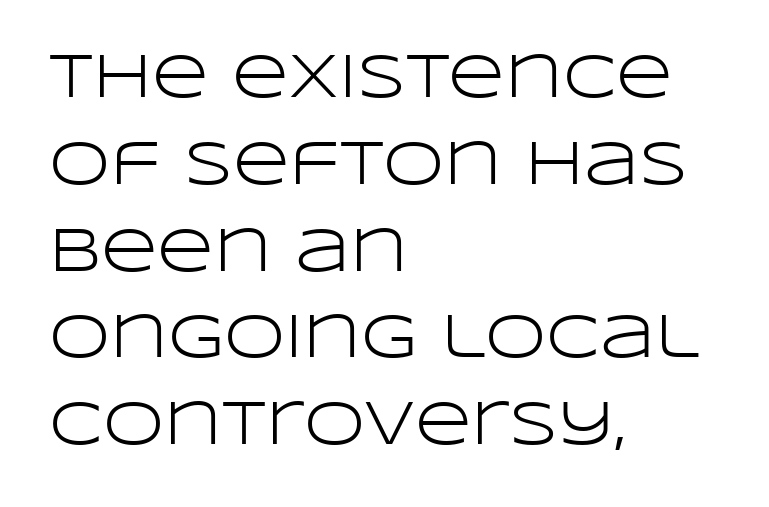
The image shows 62 px light, wide sans-serif type, upright; set left-aligned, normal line spacing (1.4x), normal letter spacing, not underlined; low stroke contrast and a large x-height.
